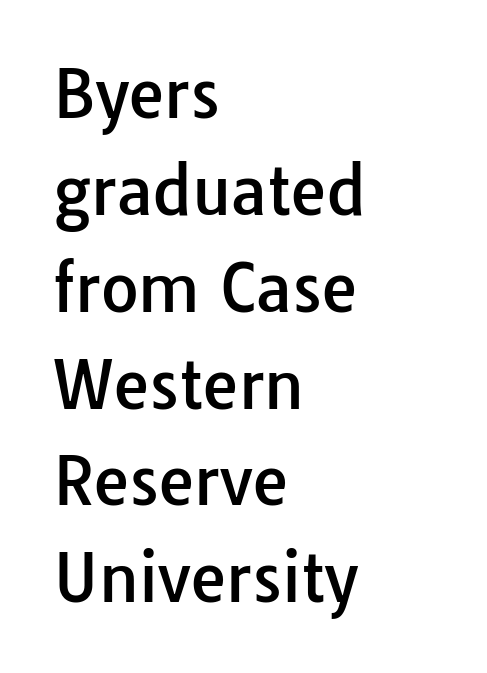
These lines sit exactly where default settings would place them. Here the designer chose a conventional face with non-uniform glyph widths. These lines are composed in type without serifs. Decoration check: the copy has no underline. Tracking here is standard; glyphs follow each other at the usual distance.
